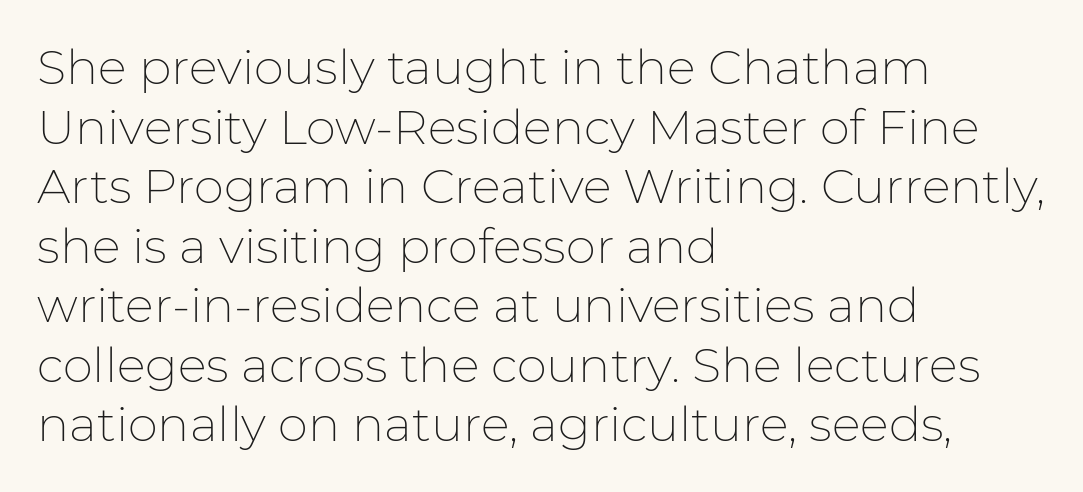
The type sits square on the baseline with zero lean. Character widths vary here, with narrow letters taking less room than wide ones. Heft: none added — not bold. The text was rendered using a sans face with plain stroke endings.
